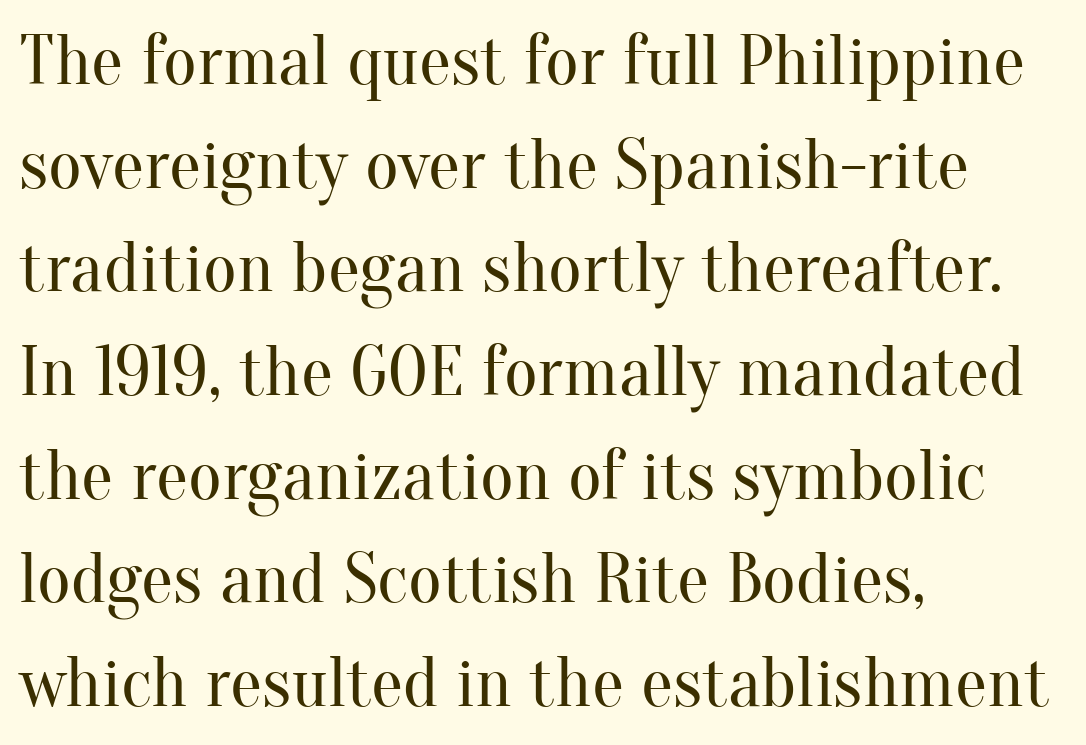
The leading is moderate, giving the passage an even texture. Do the characters align in a grid? No, the font is proportional. This is roman type, the default non-slanted kind. The font family rendered here belongs to the serif group. Tracking value appears to be zero — textbook default spacing. The weight tops out at a normal text grade.
